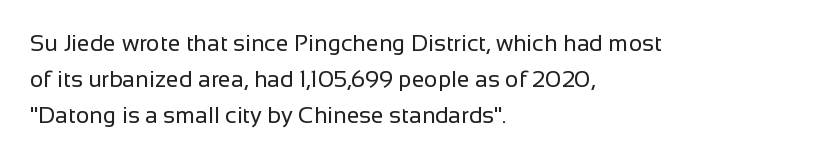
Nothing unusual about the tracking: characters are spaced as the font intends. The typesetter chose a ragged-right arrangement here. Vertical strokes here are truly vertical. In terms of leading, this rendering sits right in the middle.
